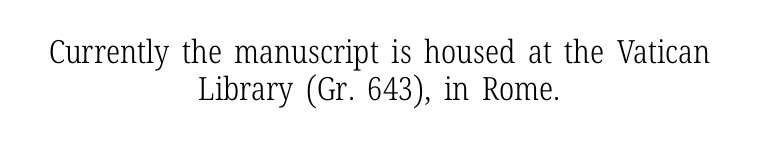
The image shows 32 px light, condensed serif type, upright; set centered, line spacing 1.16x, normal letter spacing, not underlined; low stroke contrast and a medium x-height.
